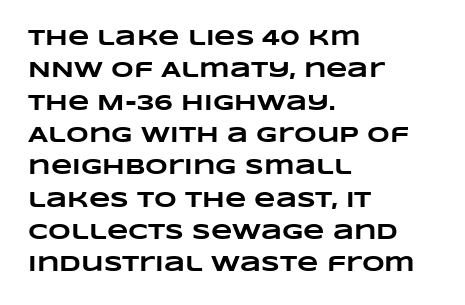
In CSS terms this would be text-align: left. Weight: bold. Tracking value appears to be zero — textbook default spacing. The passage shown stacks its lines at a standard gap.
